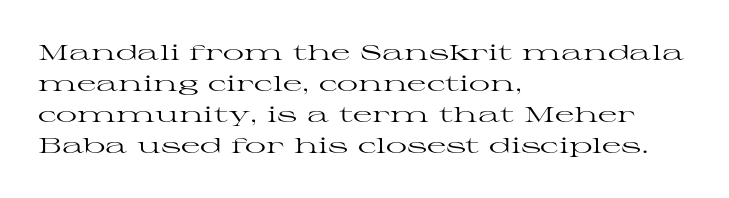
If you drew a line through each stem, it would be perfectly vertical. Leftover space on each line is placed entirely after the last word. The vertical gap from one line to the next is medium. The specimen omits any rule beneath the text block's lines.
